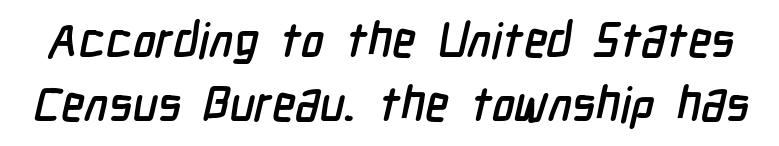
The image shows 48 px condensed sans-serif type; set normal line spacing (1.34x), normal letter spacing, not underlined; low stroke contrast and a medium x-height.
